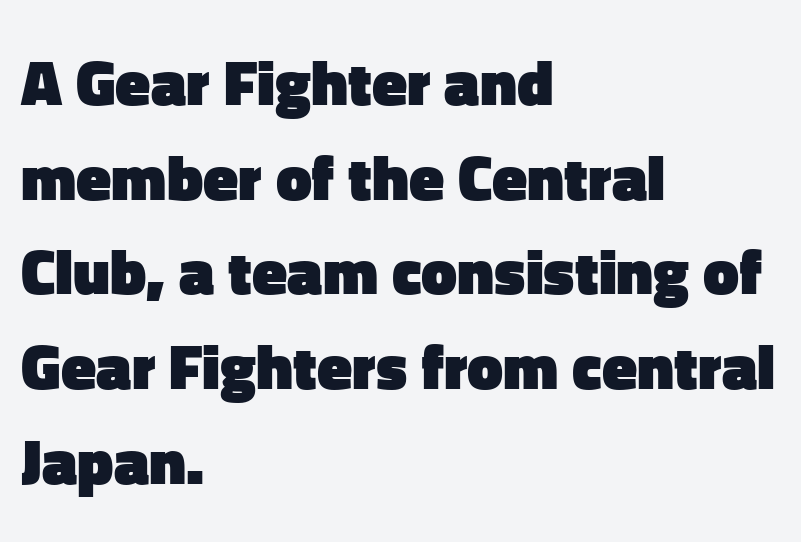
{"serif": "no", "italic": "no", "bold": "yes", "weight": "heavy", "width": "normal", "stroke_contrast": "low", "x_height": "medium", "monospaced": "no", "underline": "no", "align": "left", "line_spacing": "normal", "line_spacing_ratio": 1.48, "letter_spacing": "normal", "letter_spacing_em": 0.0, "glyph_px": 64}
